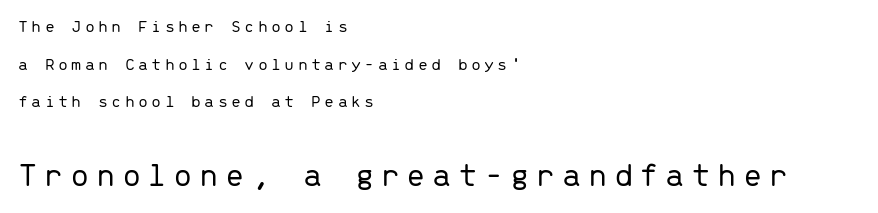
{"serif": "no", "italic": "no", "bold": "no", "weight": "light", "width": "normal", "stroke_contrast": "low", "x_height": "medium", "monospaced": "yes", "underline": "no", "align": "left", "line_spacing": "loose", "line_spacing_ratio": 2.09, "larger_block": "second", "size_ratio": 1.94, "glyph_px": 35}
